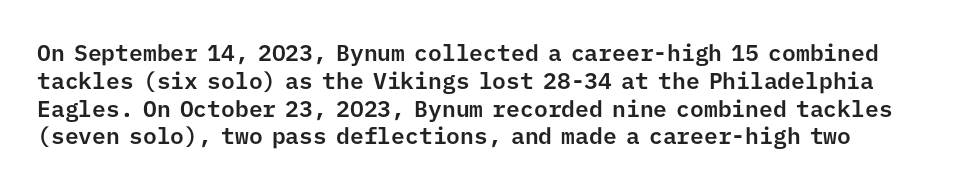
{"italic": "no", "underline": "no", "line_spacing_ratio": 1.21, "letter_spacing": "normal", "letter_spacing_em": 0.0, "glyph_px": 23}
